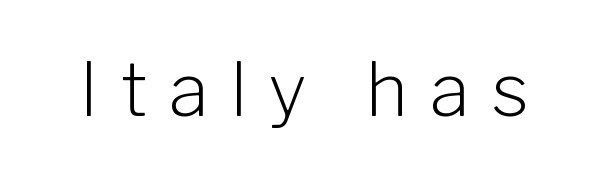
The rendering uses natural spacing where letterforms have individual widths. The designer went with a sans here, leaving each stem footless. Rendered with straight, roman letterforms. Compared with typical body copy, the letter spacing here is much looser.
